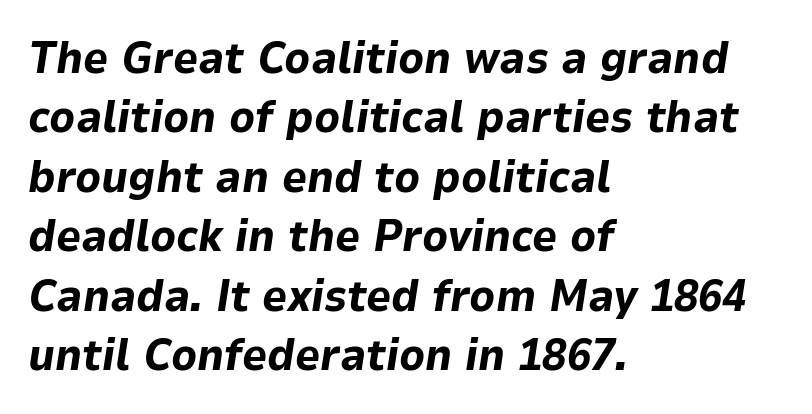
Q: Is the text bold? A: Yes.
Q: Is the text italic (slanted)? A: Yes, it leans right by about 9 degrees.
Q: Is the text underlined? A: No.
Q: How is the paragraph aligned? A: Left-aligned.
Q: Is the spacing between letters normal or unusually wide? A: Normal.
Q: Is the spacing between lines tight, normal or loose? A: Normal.
Q: Width (condensed, normal, or wide)? A: Normal.
Q: Stroke contrast? A: Low.
Q: x-height? A: Medium.
Q: Monospaced? A: No.
